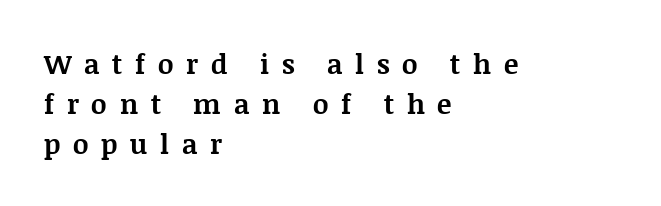
Q: Is the text bold? A: Yes.
Q: Is the text italic (slanted)? A: No, it is upright.
Q: Is the text underlined? A: No.
Q: How is the paragraph aligned? A: Left-aligned.
Q: Is the spacing between letters normal or unusually wide? A: Unusually wide.
Q: Is the spacing between lines tight, normal or loose? A: Normal.
